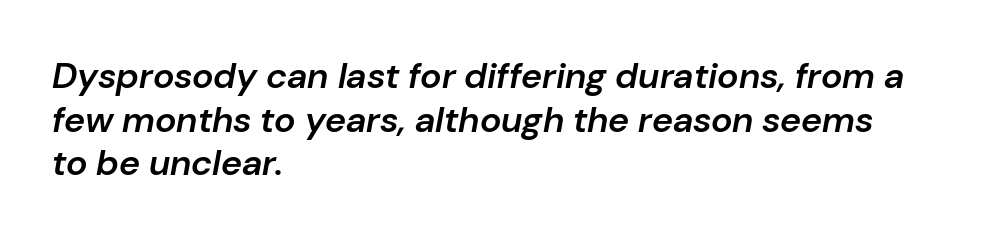
Q: Is the text bold? A: Semi-bold.
Q: Is the text italic (slanted)? A: Yes, it leans right by about 10 degrees.
Q: Is the text underlined? A: No.
Q: How is the paragraph aligned? A: Left-aligned.
Q: Is the spacing between letters normal or unusually wide? A: Normal.
Q: Width (condensed, normal, or wide)? A: Normal.
Q: Stroke contrast? A: Low.
Q: x-height? A: Medium.
Q: Monospaced? A: No.
